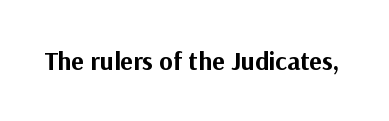
The image shows 26 px bold type, upright; set normal letter spacing, not underlined.
